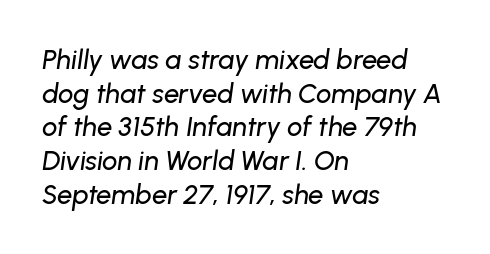
The image shows 27 px text type, italic (leaning right); set left-aligned, normal line spacing (1.25x), normal letter spacing, not underlined.
